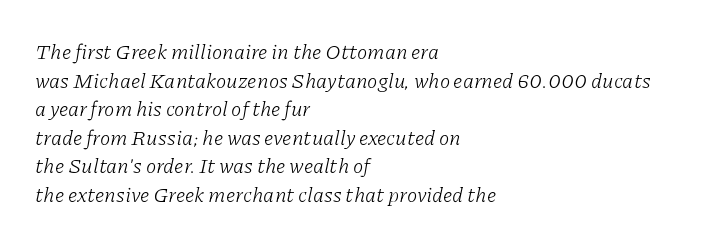
{"italic": "yes", "lean": "right", "slant_degrees": 11, "bold": "no", "underline": "no", "align": "left", "line_spacing": "normal", "line_spacing_ratio": 1.36, "letter_spacing": "normal", "letter_spacing_em": 0.0, "glyph_px": 21}
